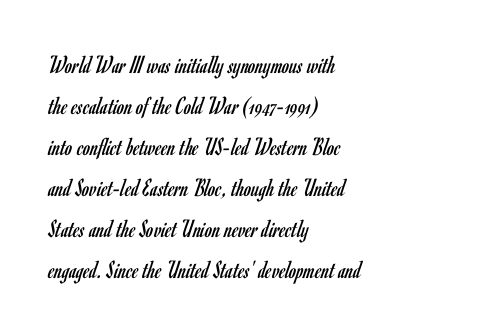
The words here are not underlined. Unbolded letterforms with no extra heft. Quick note: interline space is typical. These lines stack with their left ends in a neat column. Here the glyphs are tracked normally, forming tight word shapes.
